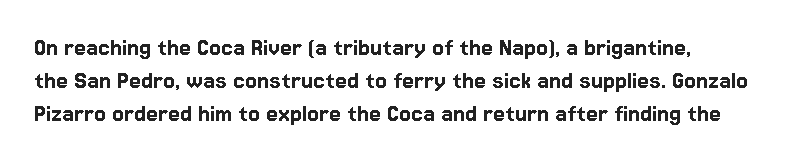
Q: Is the text italic (slanted)? A: No, it is upright.
Q: Is the text underlined? A: No.
Q: Is the spacing between letters normal or unusually wide? A: Normal.
